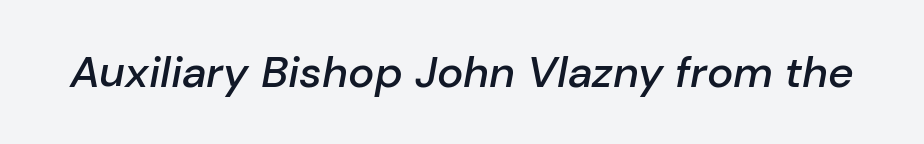
Q: Is the text bold? A: Semi-bold.
Q: Is the text italic (slanted)? A: Yes, it leans right by about 10 degrees.
Q: Is the text underlined? A: No.
Q: Is the spacing between letters normal or unusually wide? A: Normal.
Q: Width (condensed, normal, or wide)? A: Normal.
Q: Stroke contrast? A: Low.
Q: x-height? A: Medium.
Q: Monospaced? A: No.
